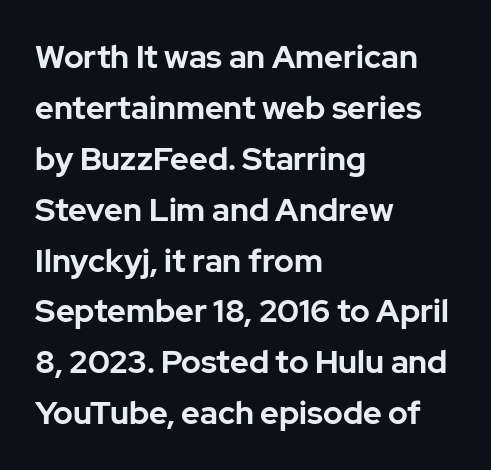
{"serif": "no", "italic": "no", "bold": "yes", "weight": "bold", "width": "normal", "stroke_contrast": "low", "x_height": "medium", "monospaced": "no", "underline": "no", "align": "left", "line_spacing": "normal", "line_spacing_ratio": 1.59, "letter_spacing": "normal", "letter_spacing_em": 0.0, "glyph_px": 32}
